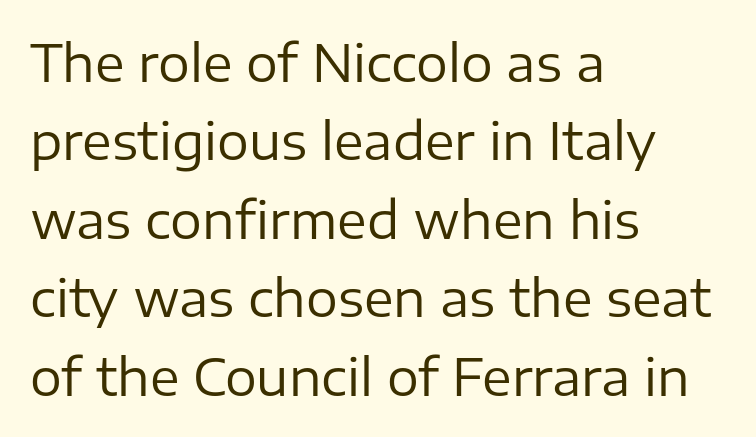
Q: Is the text bold? A: No.
Q: Is the text italic (slanted)? A: No, it is upright.
Q: Is the typeface a serif or a sans-serif typeface? A: Sans-serif.
Q: Is the text underlined? A: No.
Q: How is the paragraph aligned? A: Left-aligned.
Q: Is the spacing between letters normal or unusually wide? A: Normal.
Q: Is the spacing between lines tight, normal or loose? A: Normal.
Q: Width (condensed, normal, or wide)? A: Normal.
Q: Stroke contrast? A: Low.
Q: x-height? A: Medium.
Q: Monospaced? A: No.
